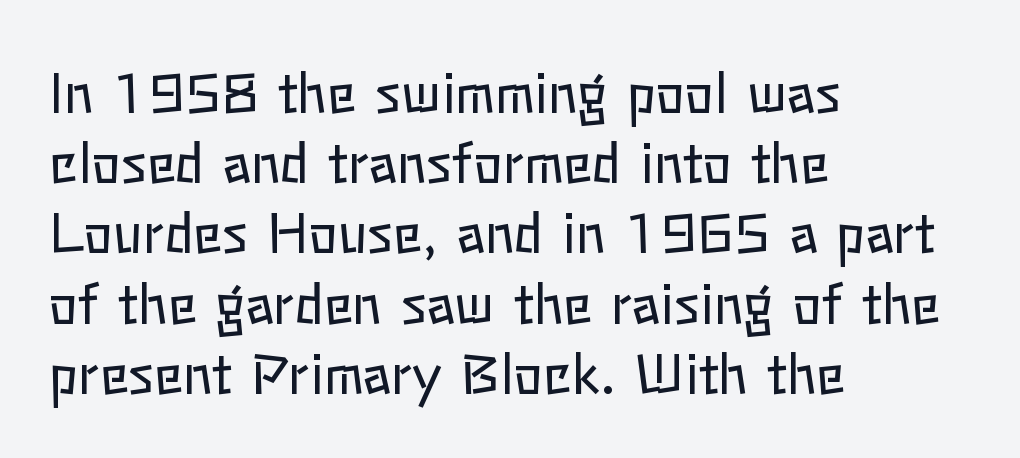
{"italic": "no", "bold": "no", "weight": "regular", "width": "normal", "stroke_contrast": "low", "x_height": "medium", "monospaced": "no", "underline": "no", "align": "left", "line_spacing": "normal", "line_spacing_ratio": 1.3, "letter_spacing": "normal", "letter_spacing_em": 0.0, "glyph_px": 54}
